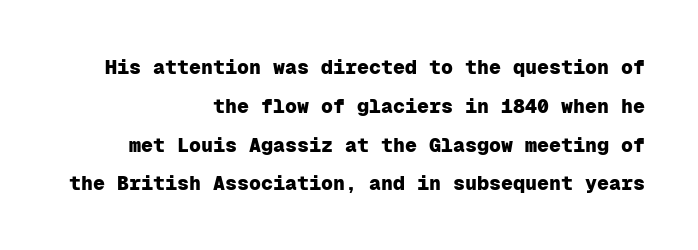
{"italic": "no", "bold": "yes", "underline": "no", "align": "right", "line_spacing": "loose", "line_spacing_ratio": 1.94, "letter_spacing": "normal", "letter_spacing_em": 0.0, "glyph_px": 20}
